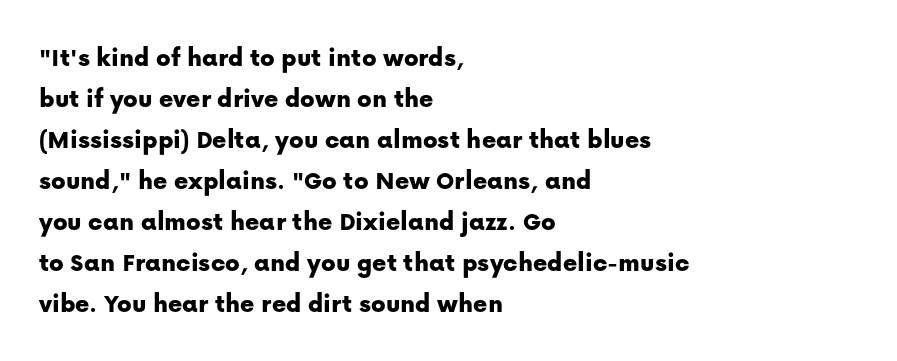
Underlining? Definitely not there. The passage shown stacks its lines at a standard gap. Tall strokes in this sample are plumb rather than angled. Is the block centered? No — it sits flush against the left margin.
